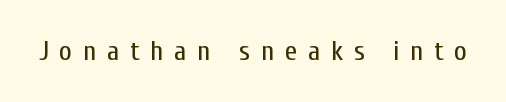
I'd call this a sans setting — the letters go barefoot. Characters follow at a spacing far wider than the type designer built in. Weight: regular or lighter. A roman cut, with each character standing at attention. A typesetter would call this proportional, since set widths differ per character.
